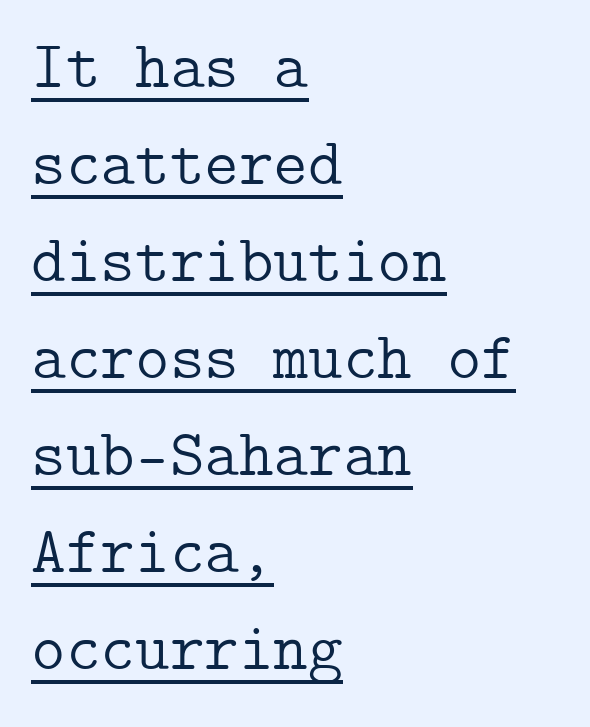
The image shows 66 px light serif type, upright; set left-aligned, normal line spacing (1.47x), normal letter spacing, underlined; low stroke contrast and a medium x-height.
